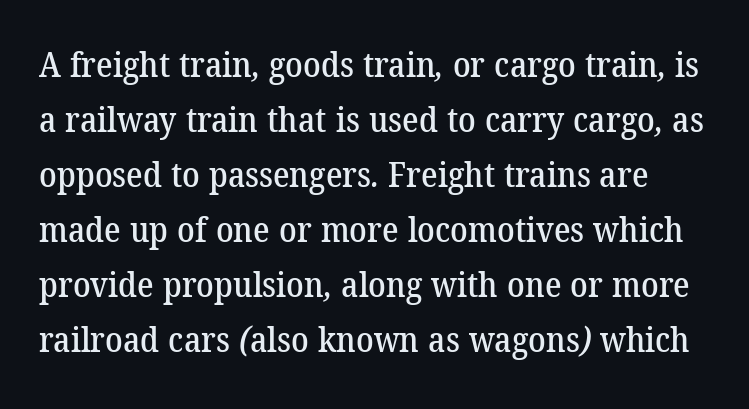
{"serif": "yes", "width": "normal", "stroke_contrast": "low", "x_height": "medium", "monospaced": "no", "underline": "no", "line_spacing": "normal", "line_spacing_ratio": 1.57, "letter_spacing": "normal", "letter_spacing_em": 0.0, "glyph_px": 35}
